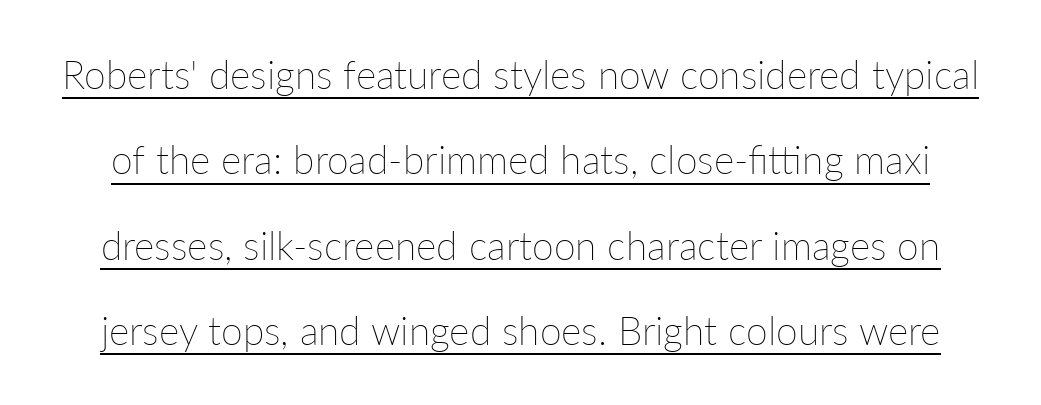
The image shows 39 px thin type, upright; set loose line spacing (2.19x), normal letter spacing, underlined; low stroke contrast and a medium x-height.
